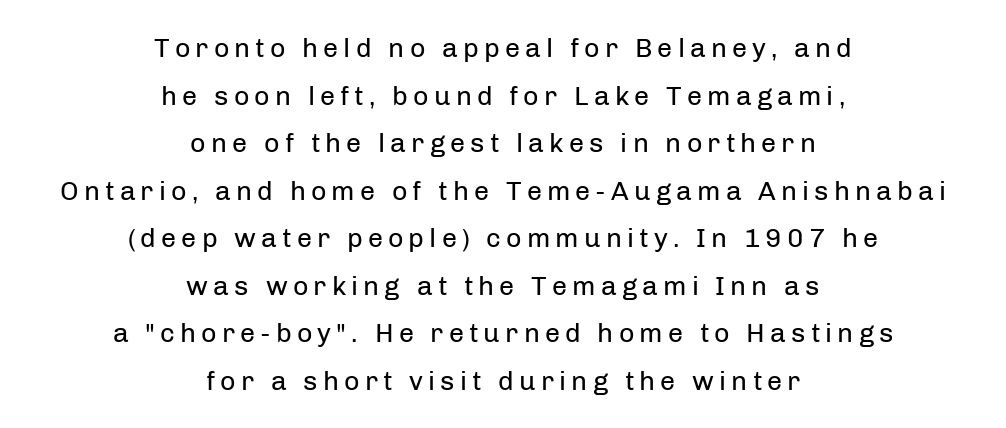
The image shows 27 px text type, upright; set centered, line spacing 1.76x, not underlined.
